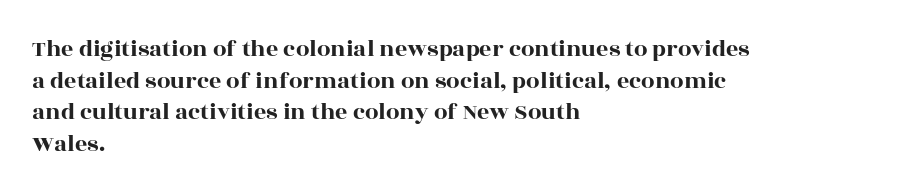
The image shows 24 px text type, upright; set left-aligned, normal line spacing (1.32x), normal letter spacing, not underlined.
